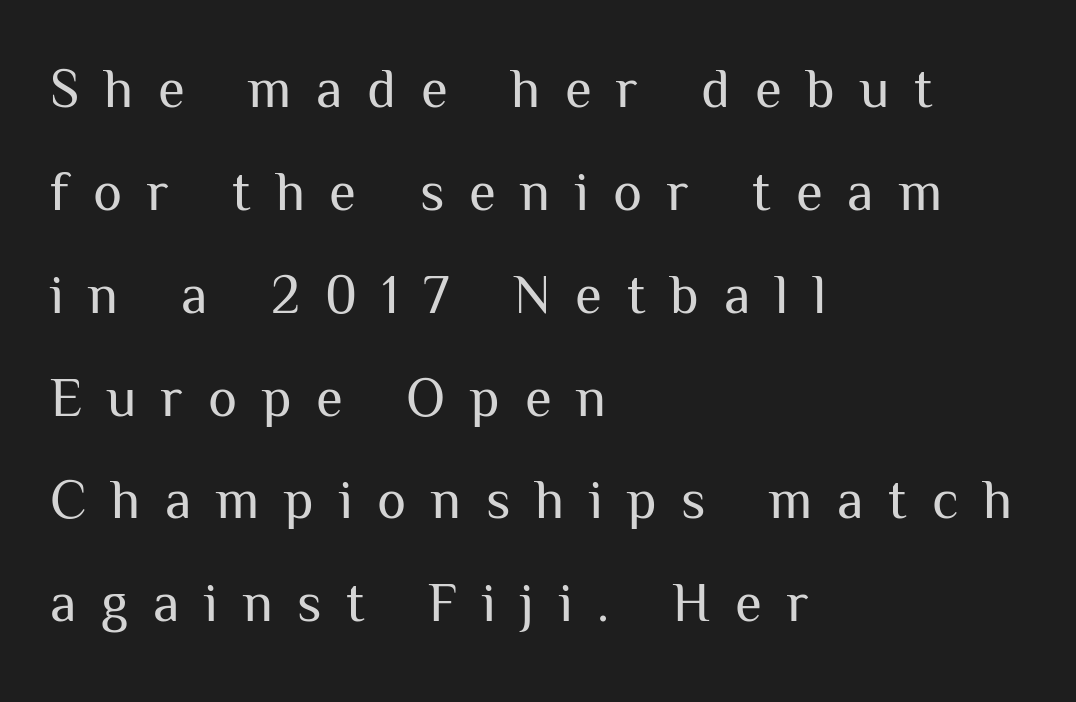
The image shows 55 px regular-weight sans-serif type, upright; set left-aligned, line spacing 1.87x, unusually wide letter spacing (+0.45 em), not underlined; medium stroke contrast and a medium x-height.
